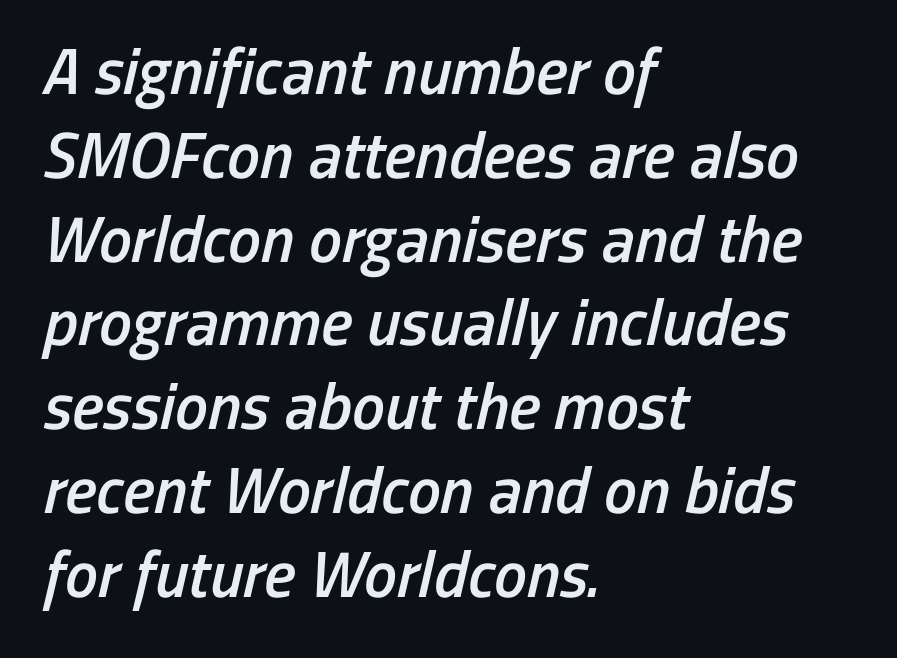
{"italic": "yes", "lean": "right", "slant_degrees": 13, "bold": "semi", "weight": "semibold", "width": "condensed", "stroke_contrast": "low", "x_height": "medium", "monospaced": "no", "underline": "no", "align": "left", "line_spacing": "normal", "line_spacing_ratio": 1.27, "letter_spacing": "normal", "letter_spacing_em": 0.0, "glyph_px": 66}
